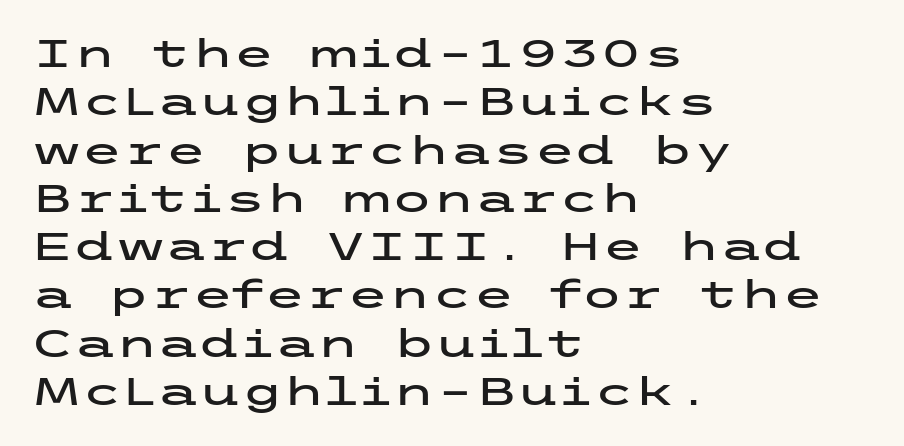
Q: Is the text italic (slanted)? A: No, it is upright.
Q: Is the typeface a serif or a sans-serif typeface? A: Sans-serif.
Q: Is the text underlined? A: No.
Q: How is the paragraph aligned? A: Left-aligned.
Q: Is the spacing between letters normal or unusually wide? A: Normal.
Q: Is the spacing between lines tight, normal or loose? A: Normal.
Q: Width (condensed, normal, or wide)? A: Wide.
Q: Stroke contrast? A: Low.
Q: x-height? A: Medium.
